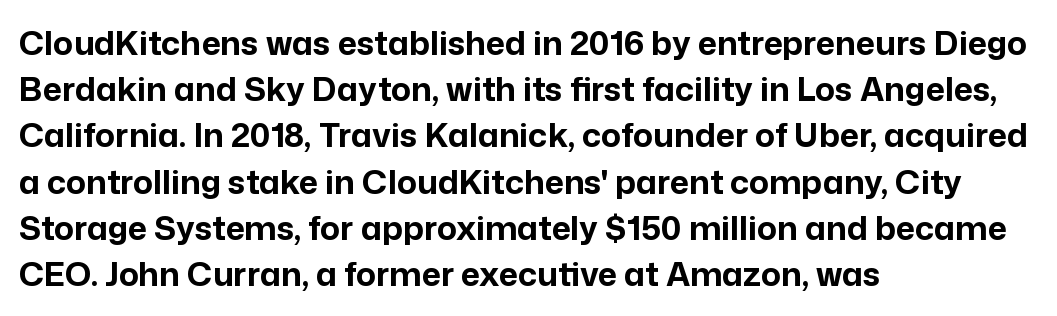
The image shows 33 px bold sans-serif type, upright; set left-aligned, normal line spacing (1.4x), normal letter spacing, not underlined; low stroke contrast and a medium x-height.
